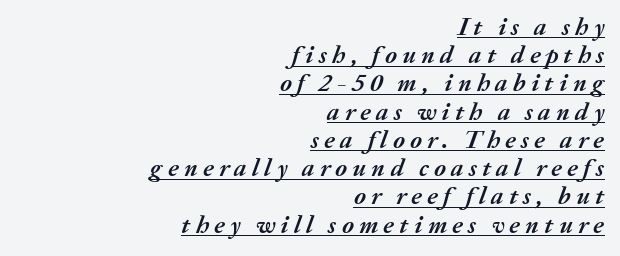
{"italic": "yes", "lean": "right", "slant_degrees": 20, "bold": "yes", "underline": "yes", "align": "right", "line_spacing": "tight", "line_spacing_ratio": 1.13, "letter_spacing": "wide", "letter_spacing_em": 0.21, "glyph_px": 25}
